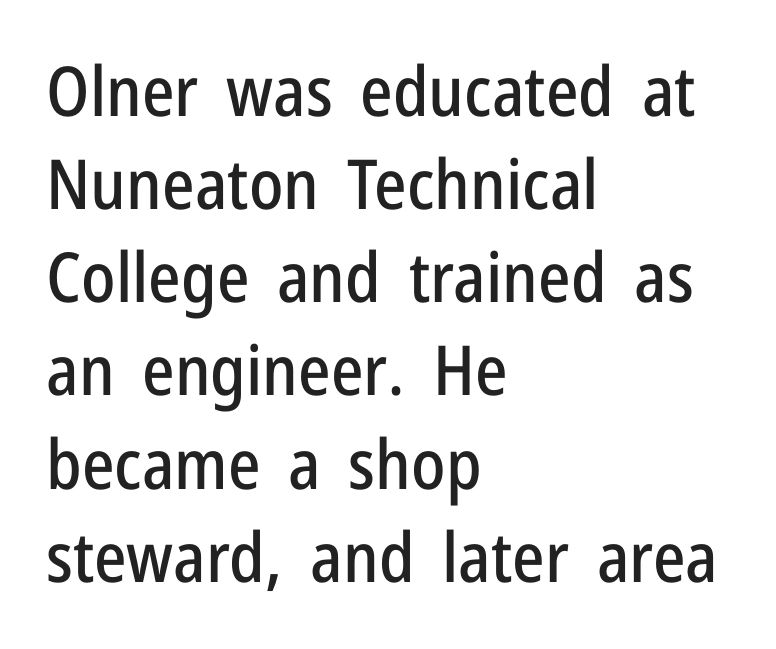
{"serif": "no", "italic": "no", "width": "condensed", "stroke_contrast": "low", "x_height": "medium", "monospaced": "no", "underline": "no", "align": "left", "line_spacing": "normal", "line_spacing_ratio": 1.35, "letter_spacing": "normal", "letter_spacing_em": 0.0, "glyph_px": 69}
